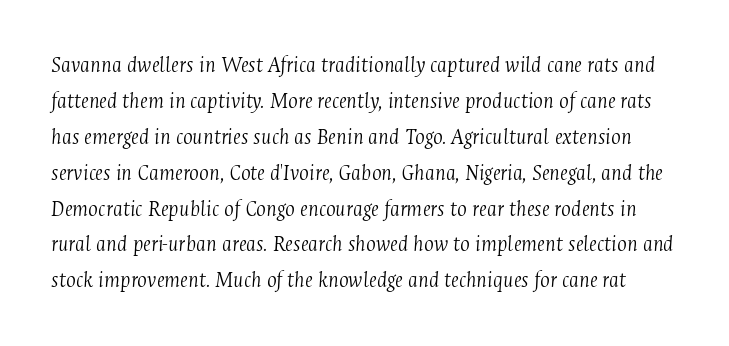
The image shows 23 px text type, italic (leaning right); set normal line spacing (1.56x), normal letter spacing, not underlined.
